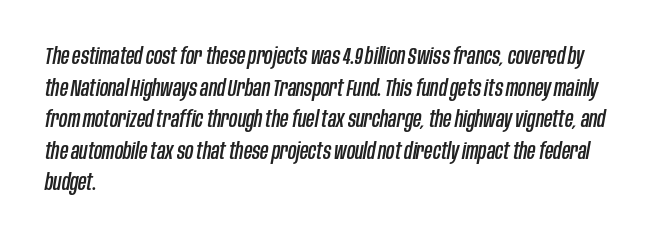
{"italic": "yes", "lean": "right", "slant_degrees": 10, "underline": "no", "align": "left", "line_spacing": "normal", "line_spacing_ratio": 1.37, "letter_spacing": "normal", "letter_spacing_em": 0.0, "glyph_px": 23}
